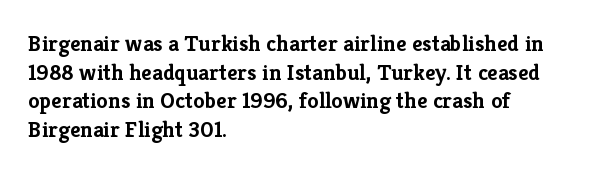
{"italic": "no", "bold": "yes", "underline": "no", "align": "left", "line_spacing_ratio": 1.24, "letter_spacing": "normal", "letter_spacing_em": 0.0, "glyph_px": 23}
